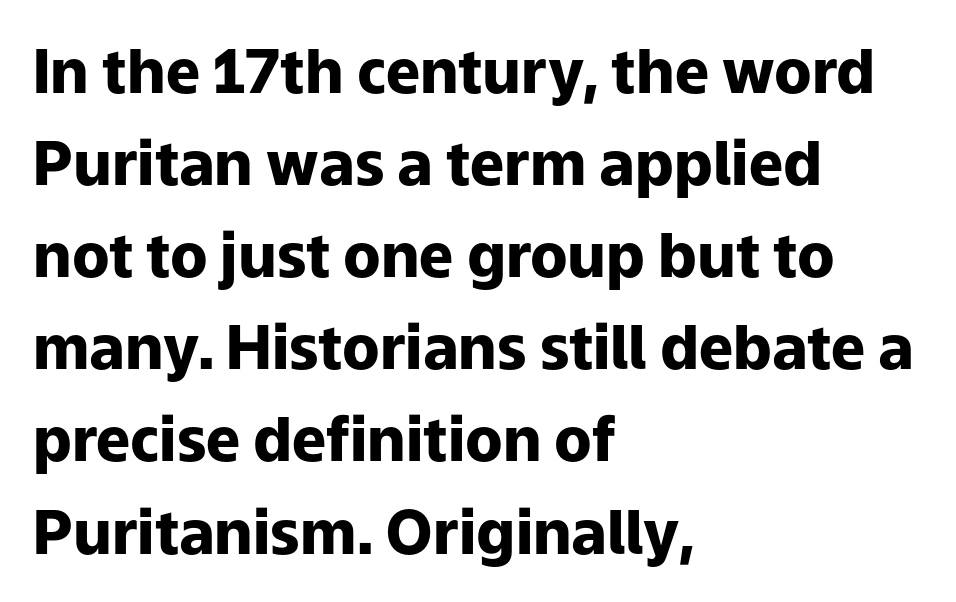
Tall strokes in this sample are plumb rather than angled. Students, observe: this is what conventionally led text looks like. No word sits above an underline. Is the block centered? No — it sits flush against the left margin.
